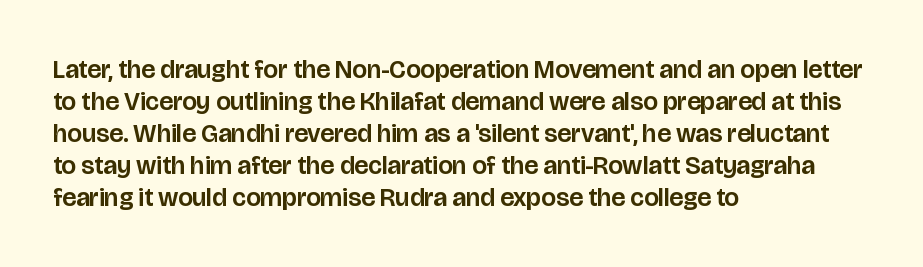
The image shows 26 px text type, upright; set left-aligned, line spacing 1.23x, normal letter spacing, not underlined.
